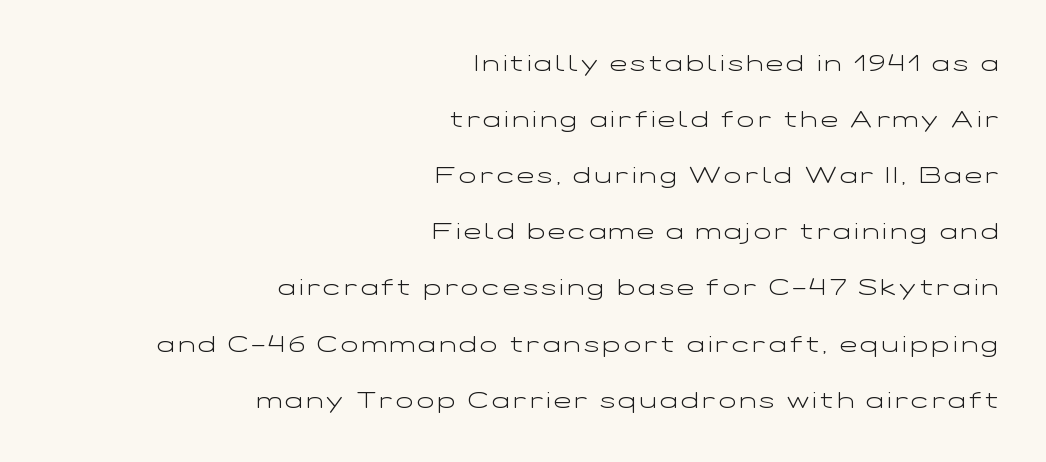
Descenders hang freely into open space. The typesetter chose a ragged-left arrangement here. Vertical stems look standard width or narrower in stroke. The font's upright variant was chosen for this text.
